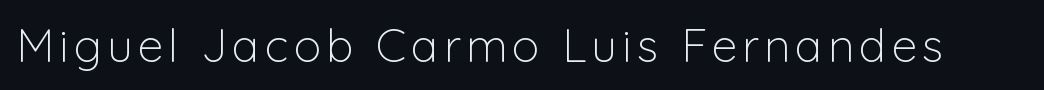
The passage shown is typed in a proportional face where columns would drift. The typography opts for an upright posture over an oblique one. Is this a sans? Yes — the strokes have no serifs. The foot of each line stays bare and open.
